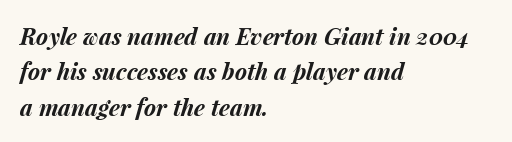
{"italic": "yes", "lean": "right", "slant_degrees": 15, "bold": "yes", "underline": "no", "align": "left", "line_spacing": "normal", "line_spacing_ratio": 1.54, "letter_spacing": "normal", "letter_spacing_em": 0.0, "glyph_px": 23}
